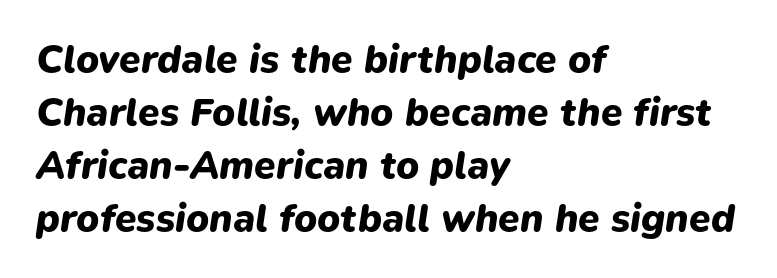
Q: Is the text bold? A: Yes.
Q: Is the text italic (slanted)? A: Yes, it leans right by about 9 degrees.
Q: Is the text underlined? A: No.
Q: How is the paragraph aligned? A: Left-aligned.
Q: Is the spacing between letters normal or unusually wide? A: Normal.
Q: Is the spacing between lines tight, normal or loose? A: Normal.
Q: Width (condensed, normal, or wide)? A: Normal.
Q: Stroke contrast? A: Low.
Q: x-height? A: Medium.
Q: Monospaced? A: No.
